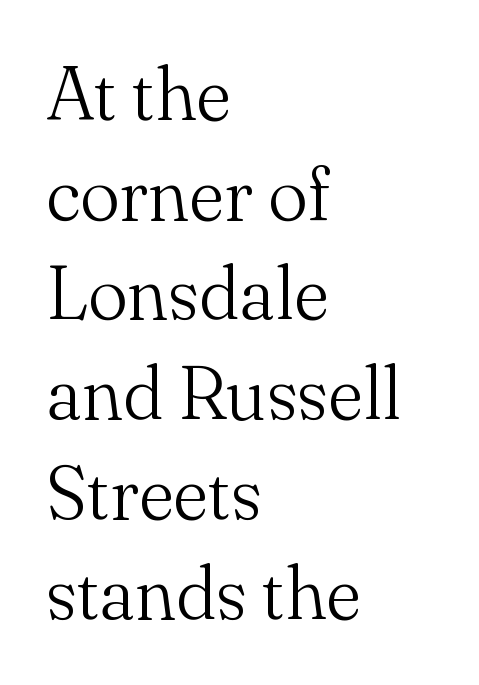
The image shows 75 px light serif type, upright; set left-aligned, normal line spacing (1.33x), normal letter spacing, not underlined; medium stroke contrast and a small x-height.
